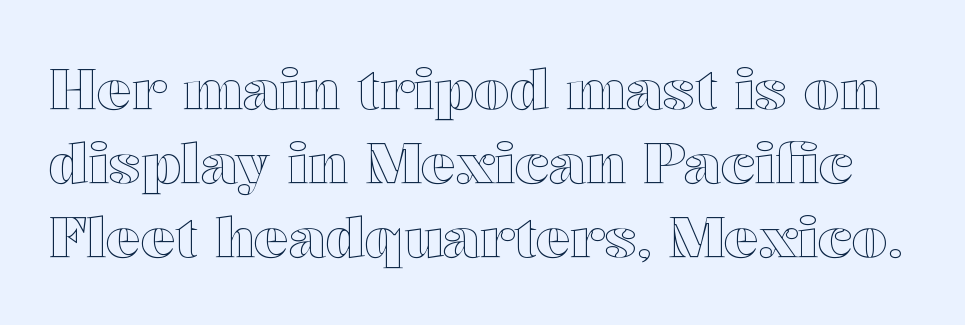
A roman cut, with each character standing at attention. Notice how descenders clear the ascenders below comfortably — that's standard leading. No extra tracking has been applied to these lines. Descender tails drop into unmarked territory.
